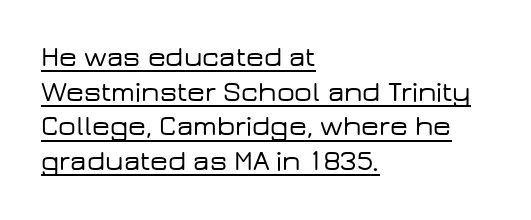
Q: Is the text italic (slanted)? A: No, it is upright.
Q: Is the typeface a serif or a sans-serif typeface? A: Sans-serif.
Q: Is the text underlined? A: Yes.
Q: How is the paragraph aligned? A: Left-aligned.
Q: Is the spacing between letters normal or unusually wide? A: Normal.
Q: Width (condensed, normal, or wide)? A: Wide.
Q: Stroke contrast? A: Low.
Q: x-height? A: Medium.
Q: Monospaced? A: No.
